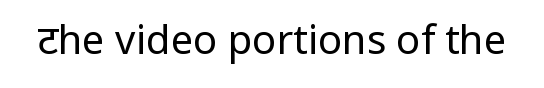
No italicization has been applied; the sample stays upright. The space directly below the letters is spotless. There is no visible air inserted between adjacent glyphs. Is this a heavy cut? Hardly; it is regular or lighter.
